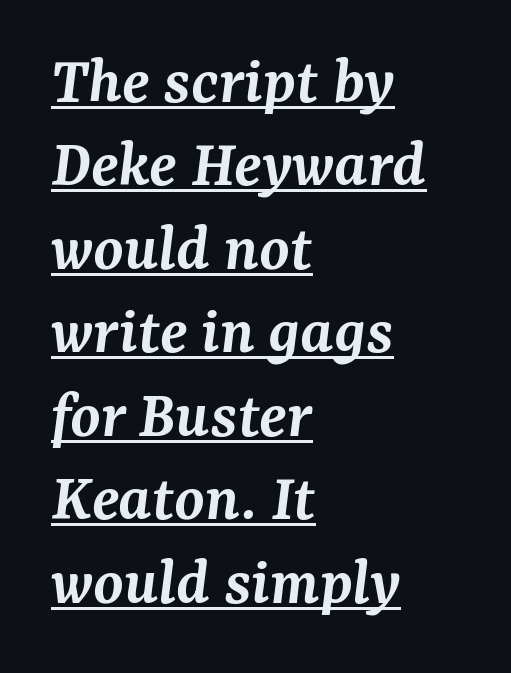
The image shows 69 px semibold serif type, italic (leaning right); set left-aligned, line spacing 1.21x, normal letter spacing, underlined; medium stroke contrast and a medium x-height.
